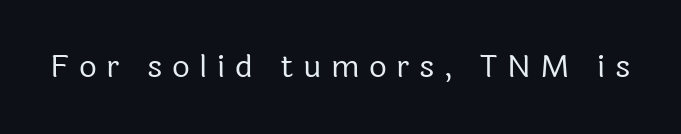
The image shows 31 px regular-weight sans-serif type, upright; set unusually wide letter spacing (+0.31 em), not underlined; a medium x-height.
